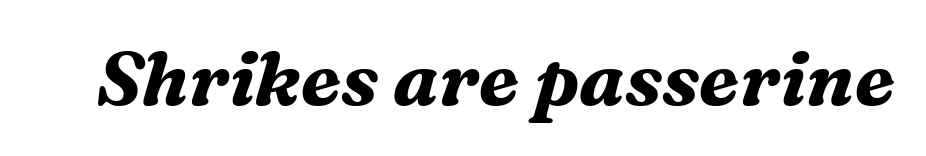
The image shows 75 px bold serif type, italic (leaning right); set normal letter spacing, not underlined; medium stroke contrast and a medium x-height.
